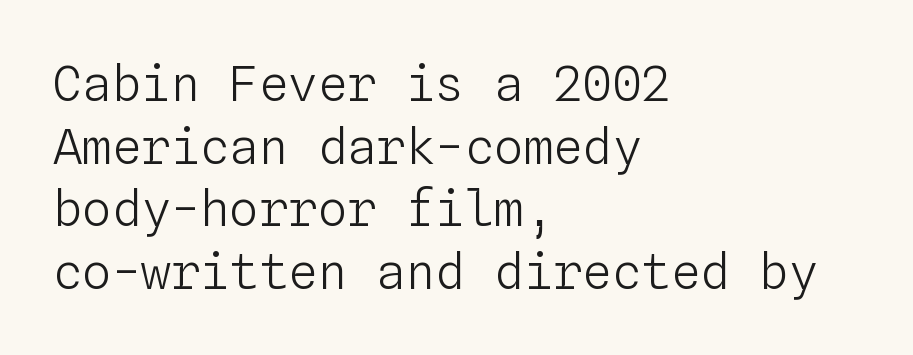
These lines are rendered in a fixed-pitch font. Stroke mass is kept to a normal reading level or below. The space between consecutive lines is moderate. The strip under each line holds only bare page.
